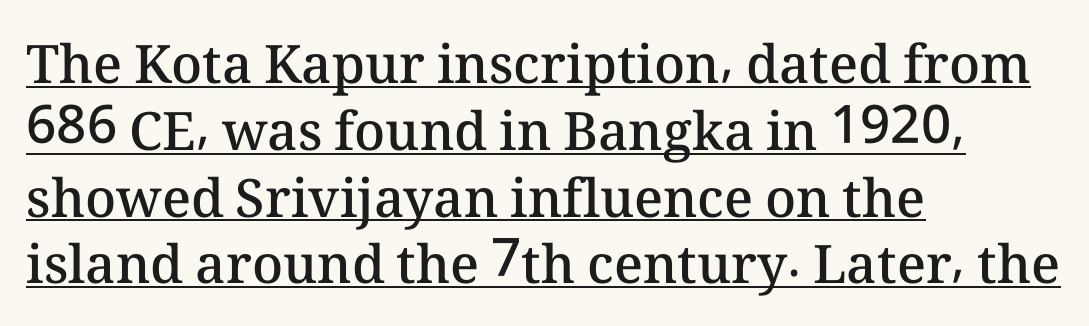
{"italic": "no", "bold": "semi", "weight": "semibold", "width": "normal", "stroke_contrast": "medium", "x_height": "medium", "monospaced": "no", "underline": "yes", "align": "left", "line_spacing": "normal", "line_spacing_ratio": 1.26, "letter_spacing": "normal", "letter_spacing_em": 0.0, "glyph_px": 53}
